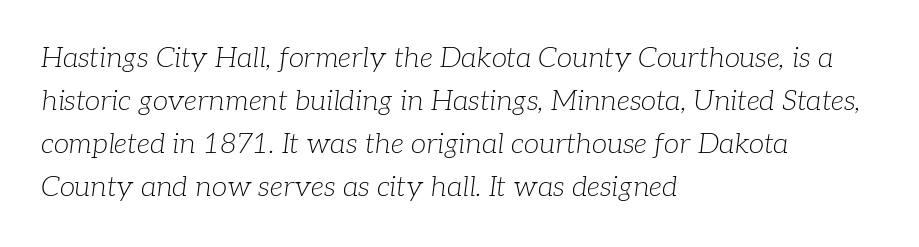
The image shows 28 px light serif type, italic (leaning right); set left-aligned, normal line spacing (1.54x), normal letter spacing, not underlined; low stroke contrast and a medium x-height.
